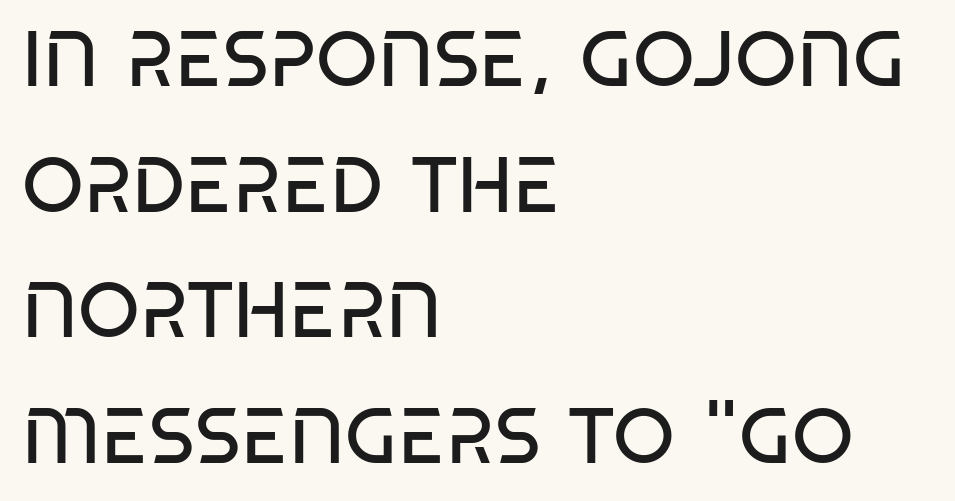
Q: Is the text bold? A: No.
Q: Is the typeface a serif or a sans-serif typeface? A: Sans-serif.
Q: Is the text underlined? A: No.
Q: How is the paragraph aligned? A: Left-aligned.
Q: Is the spacing between letters normal or unusually wide? A: Normal.
Q: Is the spacing between lines tight, normal or loose? A: Normal.
Q: Width (condensed, normal, or wide)? A: Condensed.
Q: Stroke contrast? A: Low.
Q: x-height? A: Large.
Q: Monospaced? A: No.
